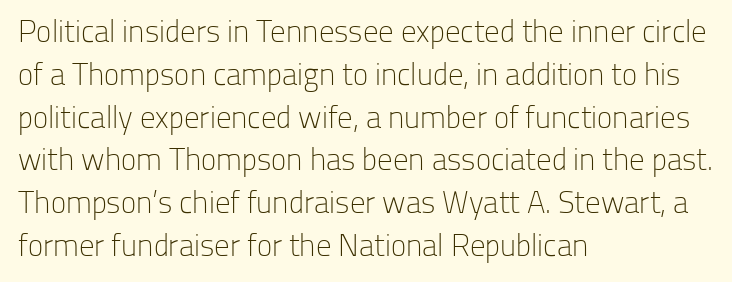
Q: Is the text bold? A: No.
Q: Is the text italic (slanted)? A: No, it is upright.
Q: Is the typeface a serif or a sans-serif typeface? A: Sans-serif.
Q: Is the text underlined? A: No.
Q: How is the paragraph aligned? A: Left-aligned.
Q: Is the spacing between letters normal or unusually wide? A: Normal.
Q: Is the spacing between lines tight, normal or loose? A: Normal.
Q: Width (condensed, normal, or wide)? A: Normal.
Q: Stroke contrast? A: Low.
Q: x-height? A: Medium.
Q: Monospaced? A: No.
